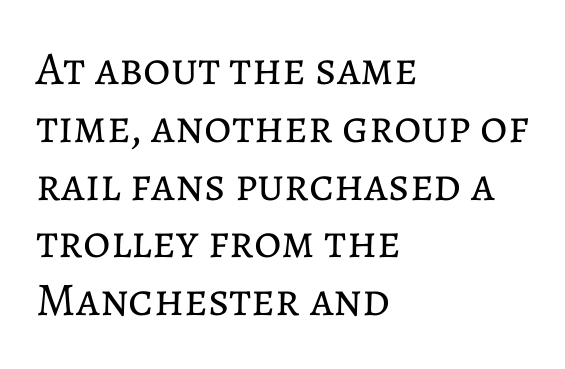
{"italic": "no", "bold": "no", "weight": "regular", "width": "normal", "stroke_contrast": "low", "x_height": "medium", "monospaced": "no", "underline": "no", "align": "left", "line_spacing_ratio": 1.23, "letter_spacing": "normal", "letter_spacing_em": 0.0, "glyph_px": 47}
